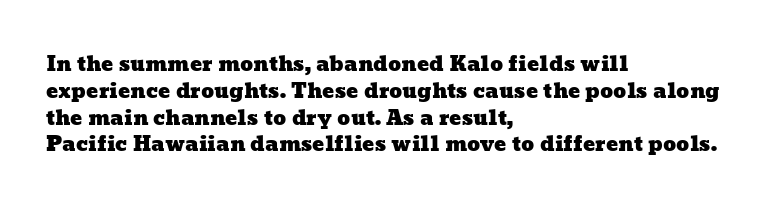
The image shows 20 px text type; set left-aligned, normal line spacing (1.34x), normal letter spacing, not underlined.
